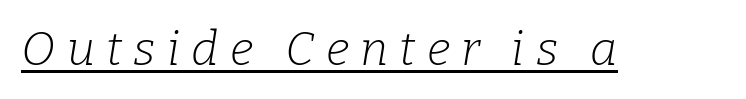
Slant detected: the letters are inclined. The passage shown is not bold in any degree. Small tapered or slab feet sit at the stroke ends, so this counts as serif. Is the letter spacing exaggerated? Yes — the characters are pushed far apart. Do the characters align in a grid? No, the font is proportional.
